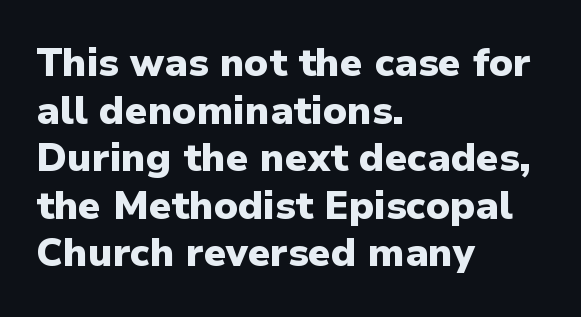
Style check: upright. Tracking value appears to be zero — textbook default spacing. The face used here has the dense, thick strokes of a bold. The gap between lines stays unmarked. The passage shown is typed in a proportional face where columns would drift. Typographically, this falls in the sans-serif category.
